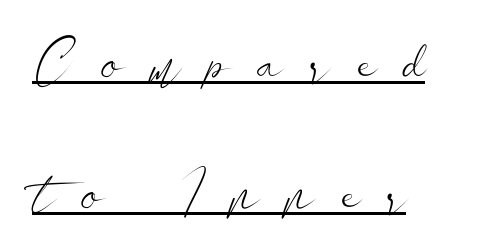
This reads as an unemphasized weight, regular at the heaviest. Think of a printed novel: that variable character pitch is what you see here. Inter-character spacing is expanded well beyond the font's built-in metrics. The space between consecutive lines is lavish. The compositor pushed each line to the left boundary.
